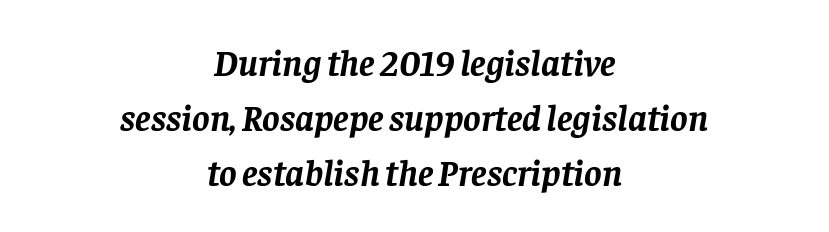
{"serif": "yes", "italic": "yes", "lean": "right", "slant_degrees": 8, "bold": "yes", "weight": "semibold", "width": "normal", "stroke_contrast": "low", "x_height": "large", "monospaced": "no", "underline": "no", "align": "center", "line_spacing": "normal", "line_spacing_ratio": 1.48, "letter_spacing": "normal", "letter_spacing_em": 0.0, "glyph_px": 37}
